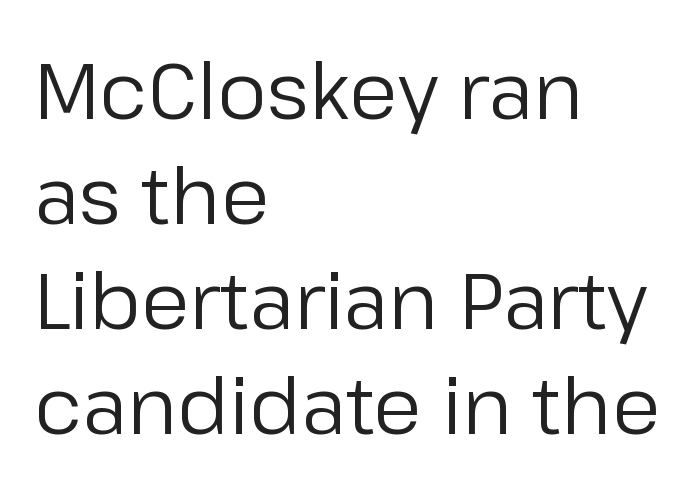
The image shows 79 px regular-weight sans-serif type, upright; set left-aligned, normal line spacing (1.33x), normal letter spacing, not underlined; low stroke contrast and a medium x-height.
